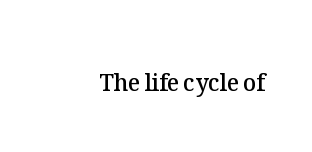
The image shows 23 px text type, upright; set normal letter spacing, not underlined.
